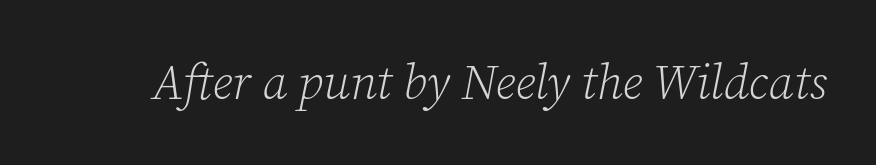
{"serif": "yes", "italic": "yes", "lean": "right", "slant_degrees": 12, "bold": "no", "weight": "light", "width": "normal", "stroke_contrast": "low", "x_height": "medium", "monospaced": "no", "underline": "no", "letter_spacing": "normal", "letter_spacing_em": 0.0, "glyph_px": 48}
